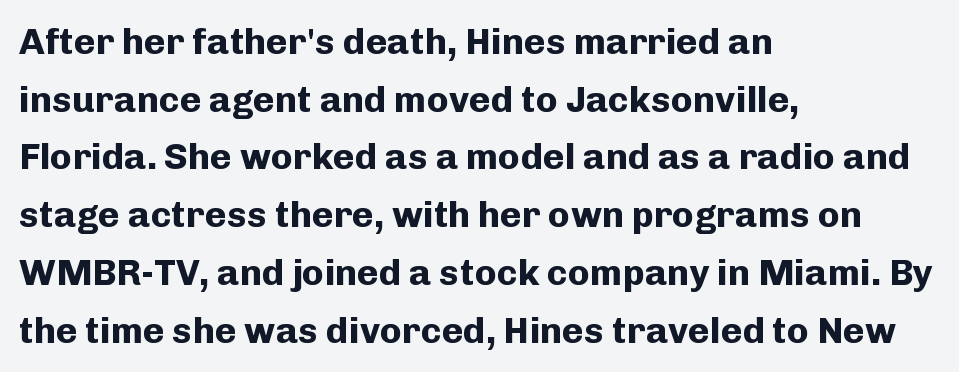
{"serif": "no", "italic": "no", "bold": "yes", "weight": "bold", "width": "normal", "stroke_contrast": "low", "x_height": "medium", "monospaced": "no", "underline": "no", "align": "left", "line_spacing": "normal", "line_spacing_ratio": 1.56, "letter_spacing": "normal", "letter_spacing_em": 0.0, "glyph_px": 37}
